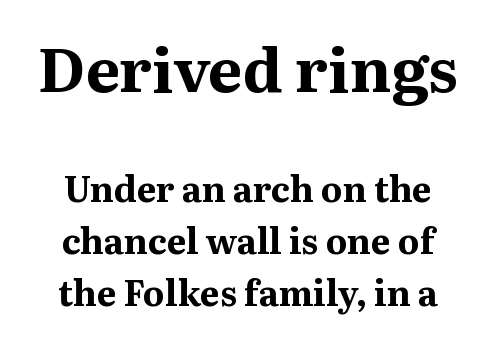
The space directly below the letters is spotless. The specimen reads as upright at a glance. Horizontally, the lines are justified to the midpoint only. Is the letter spacing exaggerated? No — it looks like the ordinary default. The composition opens big and finishes small. Each new line begins a customary step beneath the previous one.
